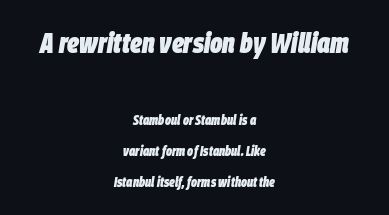
The image shows 29 px heavy, condensed type, italic (leaning right); set centered, loose line spacing (2.2x), normal letter spacing, not underlined; the first (top) block is 2.07x larger; low stroke contrast and a large x-height.
